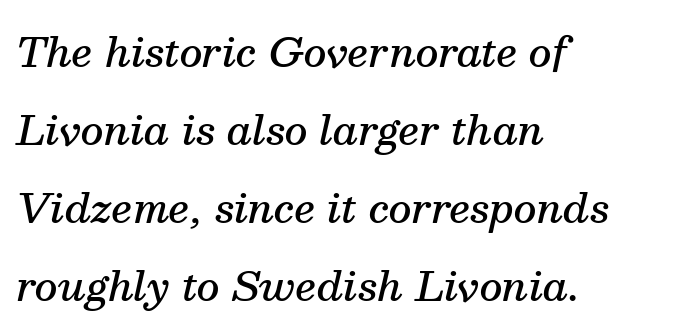
Where is the straight margin? On the left. The words here are not underlined. The face used here is proportionally spaced, like ordinary book or web type. Yep, that's italic — everything's leaning. Every letter is mildly thick-stroked: semibold rather than bold.
